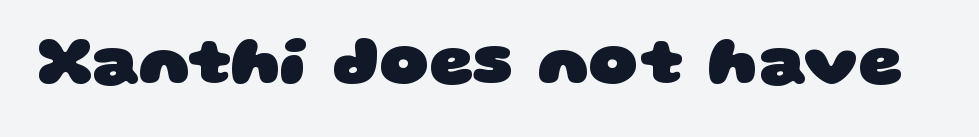
{"serif": "no", "bold": "yes", "weight": "heavy", "width": "wide", "stroke_contrast": "low", "x_height": "large", "monospaced": "no", "underline": "no", "letter_spacing": "normal", "letter_spacing_em": 0.0, "glyph_px": 68}
